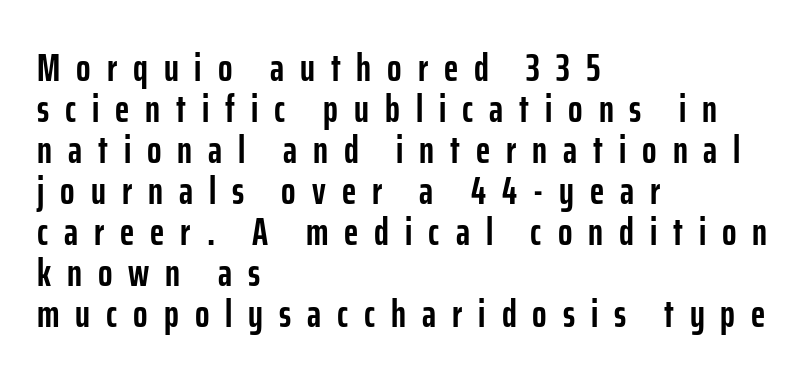
Q: Is the text bold? A: Yes.
Q: Is the text italic (slanted)? A: No, it is upright.
Q: Is the typeface a serif or a sans-serif typeface? A: Sans-serif.
Q: Is the text underlined? A: No.
Q: How is the paragraph aligned? A: Left-aligned.
Q: Is the spacing between letters normal or unusually wide? A: Unusually wide.
Q: Is the spacing between lines tight, normal or loose? A: Tight.
Q: Width (condensed, normal, or wide)? A: Condensed.
Q: Stroke contrast? A: Low.
Q: x-height? A: Medium.
Q: Monospaced? A: No.
